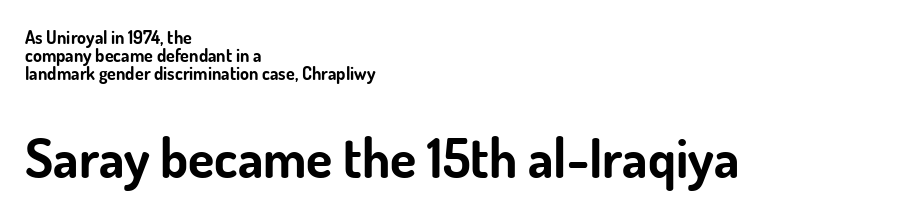
Underline: absent. Do the characters align in a grid? No, the font is proportional. Leading: reduced. There is no visible air inserted between adjacent glyphs. The letters carry no serifs — their stems end cleanly without finishing strokes. Posture: upright roman.
